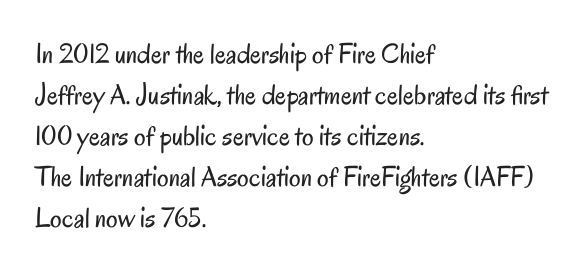
Looks like regular typesetting: each glyph gets only the width it needs. Notice how the passage keeps a crisp vertical edge on the left only. Lines of text with bare space underneath. A quiet, ordinary-to-light weight characterises the typeface. Are there feet on the stems? There aren't — it's a sans. Here the glyphs are tracked normally, forming tight word shapes.
